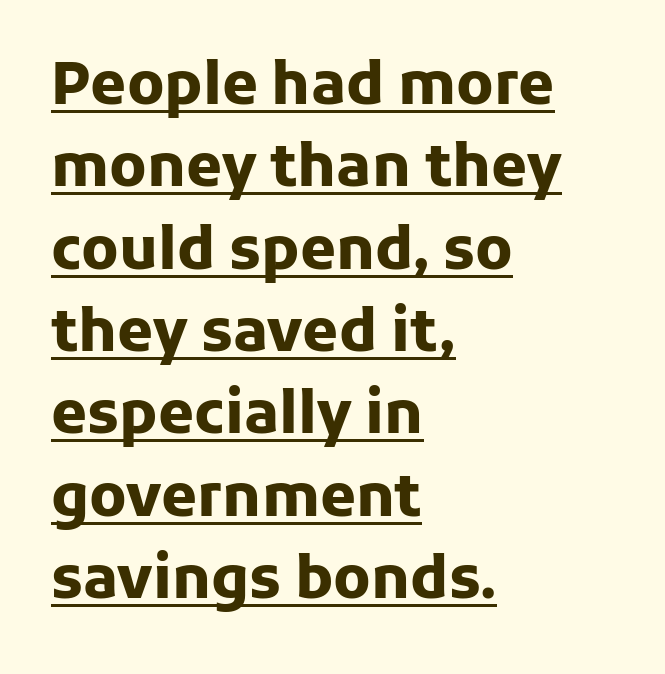
{"serif": "no", "italic": "no", "bold": "yes", "weight": "heavy", "width": "normal", "stroke_contrast": "low", "x_height": "medium", "monospaced": "no", "underline": "yes", "align": "left", "line_spacing": "normal", "line_spacing_ratio": 1.42, "letter_spacing": "normal", "letter_spacing_em": 0.0, "glyph_px": 58}
